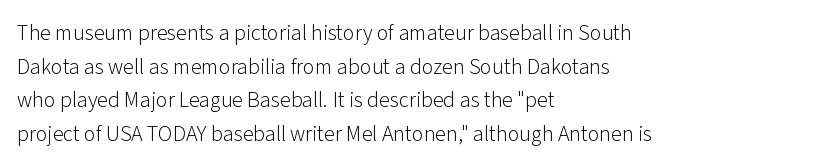
The image shows 22 px text type, upright; set left-aligned, normal line spacing (1.53x), normal letter spacing, not underlined.
